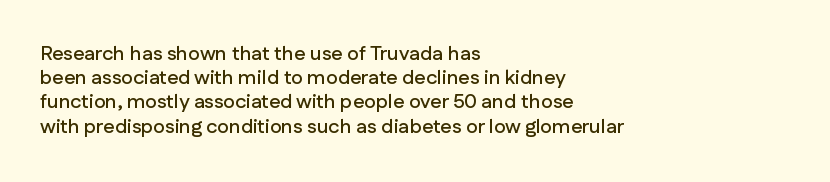
If you drew a line through each stem, it would be perfectly vertical. The line texture is even and compact thanks to regular tracking. Which margin do the lines hug? The left one — the right edge is uneven. Letters rest on an invisible, unmarked baseline.
